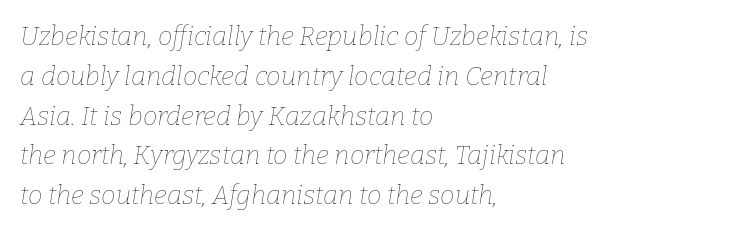
The image shows 26 px text type, italic (leaning right); set left-aligned, normal line spacing (1.53x), normal letter spacing, not underlined.
